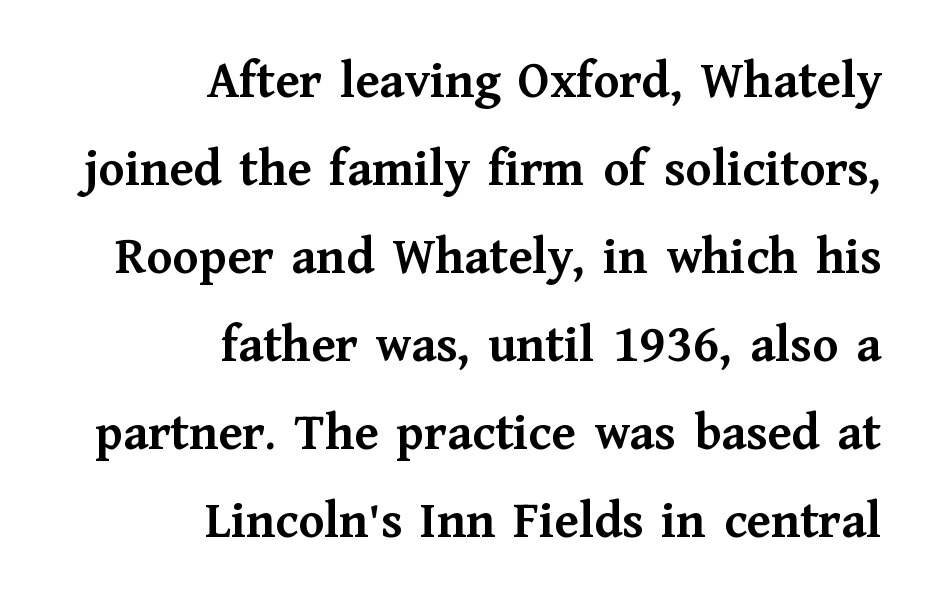
Q: Is the text bold? A: Yes.
Q: Is the text italic (slanted)? A: No, it is upright.
Q: Is the typeface a serif or a sans-serif typeface? A: Serif.
Q: Is the text underlined? A: No.
Q: How is the paragraph aligned? A: Right-aligned.
Q: Is the spacing between letters normal or unusually wide? A: Normal.
Q: Is the spacing between lines tight, normal or loose? A: Normal.
Q: Width (condensed, normal, or wide)? A: Normal.
Q: Stroke contrast? A: Medium.
Q: x-height? A: Medium.
Q: Monospaced? A: No.
